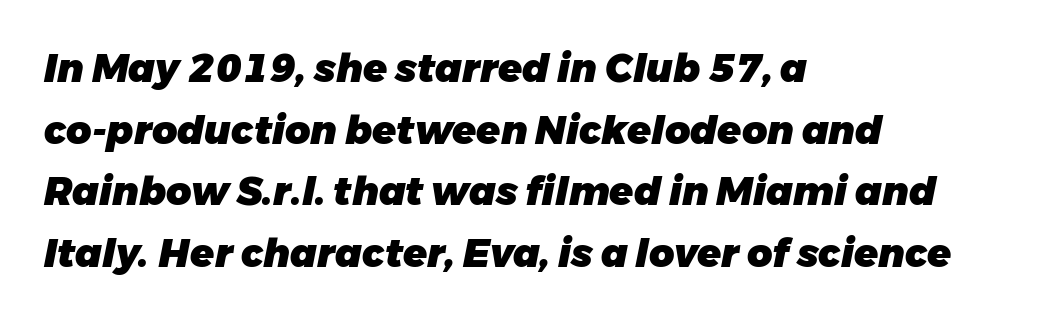
The image shows 39 px heavy type, italic (leaning right); set left-aligned, normal line spacing (1.58x), normal letter spacing, not underlined; low stroke contrast and a medium x-height.
